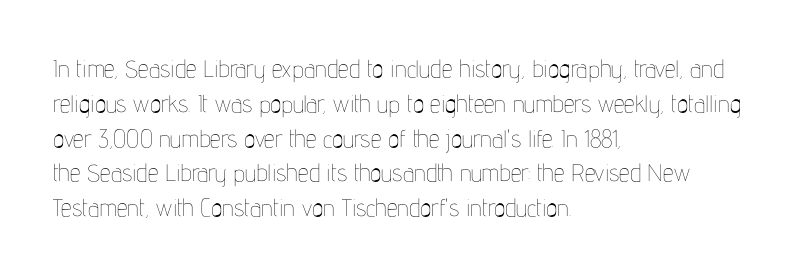
Q: Is the text bold? A: No.
Q: Is the text italic (slanted)? A: No, it is upright.
Q: Is the text underlined? A: No.
Q: How is the paragraph aligned? A: Left-aligned.
Q: Is the spacing between letters normal or unusually wide? A: Normal.
Q: Is the spacing between lines tight, normal or loose? A: Normal.
